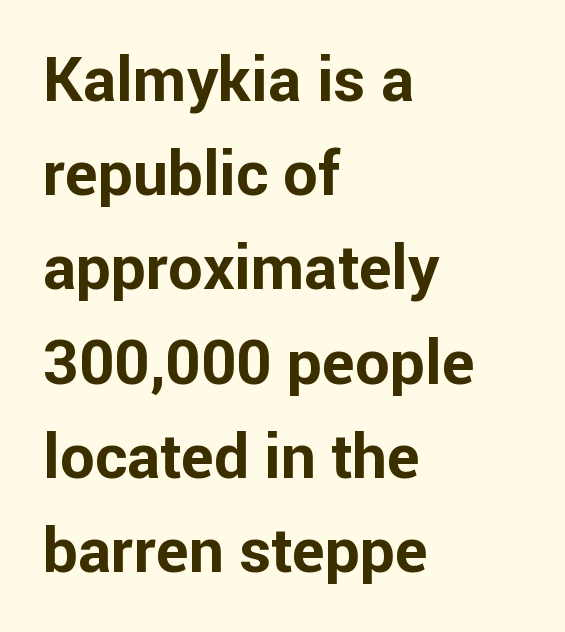
The image shows 62 px bold sans-serif type, upright; set left-aligned, normal line spacing (1.52x), normal letter spacing, not underlined; low stroke contrast and a medium x-height.
